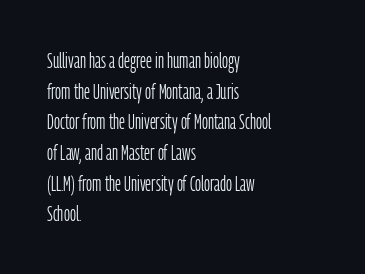
{"italic": "no", "bold": "no", "underline": "no", "align": "left", "line_spacing": "normal", "line_spacing_ratio": 1.46, "letter_spacing": "normal", "letter_spacing_em": 0.0, "glyph_px": 21}
